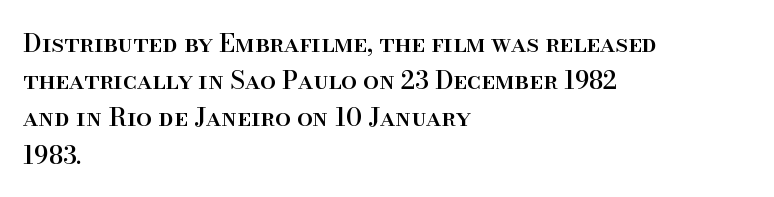
Q: Is the text italic (slanted)? A: No, it is upright.
Q: Is the text underlined? A: No.
Q: How is the paragraph aligned? A: Left-aligned.
Q: Is the spacing between letters normal or unusually wide? A: Normal.
Q: Is the spacing between lines tight, normal or loose? A: Normal.
